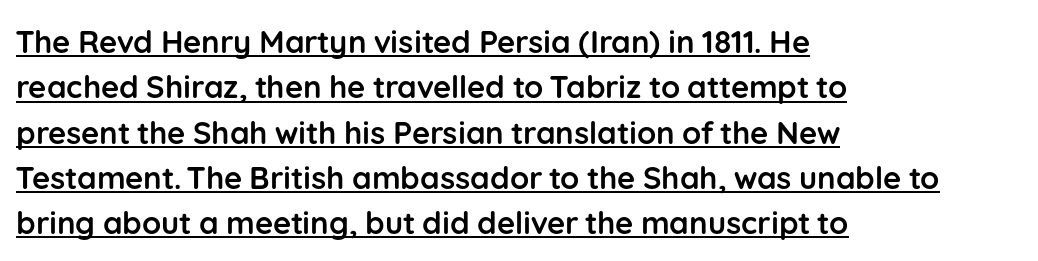
{"serif": "no", "italic": "no", "bold": "yes", "weight": "semibold", "width": "normal", "stroke_contrast": "low", "x_height": "medium", "monospaced": "no", "underline": "yes", "align": "left", "line_spacing": "normal", "line_spacing_ratio": 1.46, "letter_spacing": "normal", "letter_spacing_em": 0.0, "glyph_px": 31}
